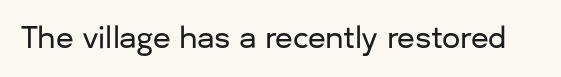
The letterforms sit shoulder to shoulder at normal distance. Vertical strokes here are truly vertical. Proportional: the letters do not fall into vertical columns. The specimen omits any rule beneath the text block's lines. Typographically, this falls in the sans-serif category.
